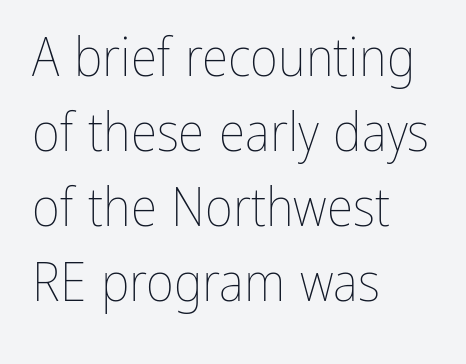
Q: Is the text bold? A: No.
Q: Is the text italic (slanted)? A: No, it is upright.
Q: Is the text underlined? A: No.
Q: How is the paragraph aligned? A: Left-aligned.
Q: Is the spacing between letters normal or unusually wide? A: Normal.
Q: Is the spacing between lines tight, normal or loose? A: Normal.
Q: Width (condensed, normal, or wide)? A: Condensed.
Q: Stroke contrast? A: Low.
Q: x-height? A: Medium.
Q: Monospaced? A: No.
